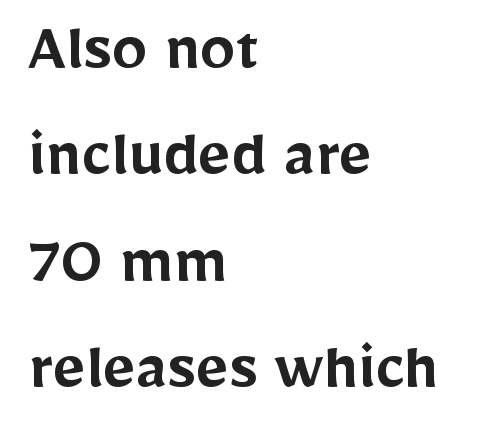
The image shows 71 px semibold sans-serif type, upright; set left-aligned, normal line spacing (1.5x), normal letter spacing, not underlined; low stroke contrast and a medium x-height.
